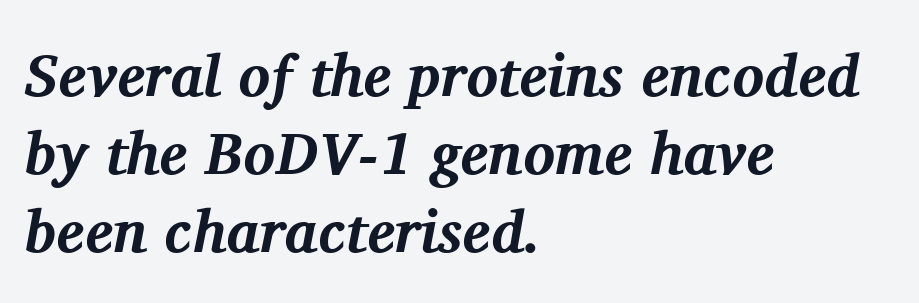
The image shows 59 px bold serif type, italic (leaning right); set left-aligned, normal line spacing (1.32x), normal letter spacing, not underlined; medium stroke contrast and a medium x-height.
